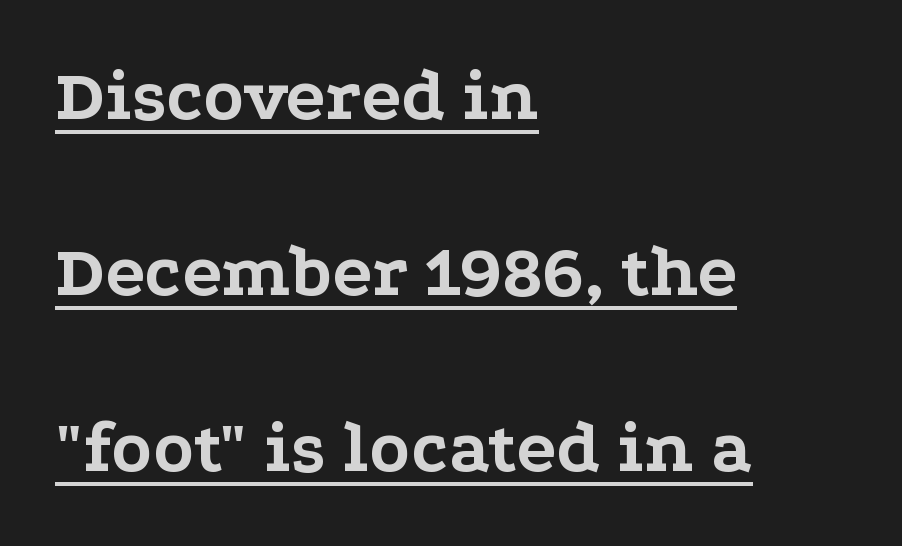
{"serif": "yes", "italic": "no", "bold": "yes", "weight": "bold", "width": "wide", "stroke_contrast": "low", "x_height": "medium", "monospaced": "no", "underline": "yes", "align": "left", "line_spacing": "loose", "line_spacing_ratio": 2.38, "letter_spacing": "normal", "letter_spacing_em": 0.0, "glyph_px": 74}
